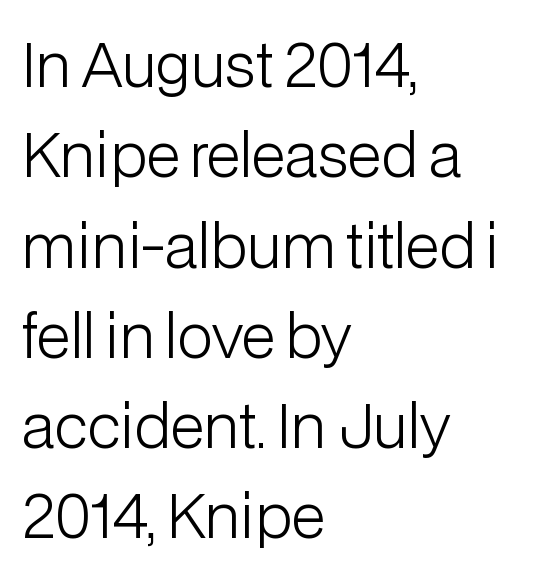
The image shows 59 px light sans-serif type, upright; set left-aligned, normal line spacing (1.53x), normal letter spacing, not underlined; low stroke contrast and a medium x-height.
